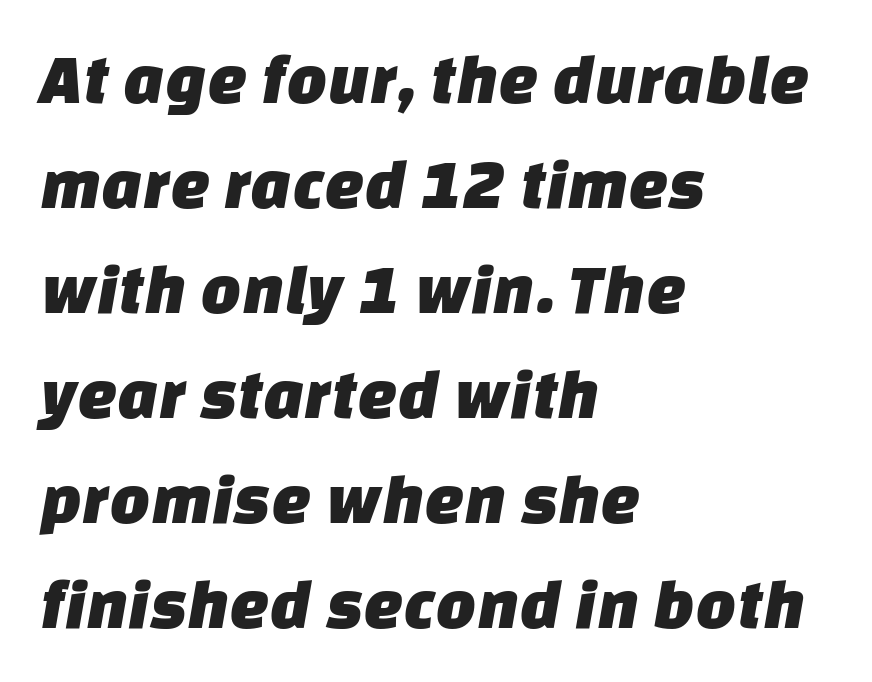
{"serif": "no", "width": "normal", "stroke_contrast": "low", "x_height": "large", "monospaced": "no", "underline": "no", "align": "left", "line_spacing": "normal", "line_spacing_ratio": 1.48, "letter_spacing": "normal", "letter_spacing_em": 0.0, "glyph_px": 71}
